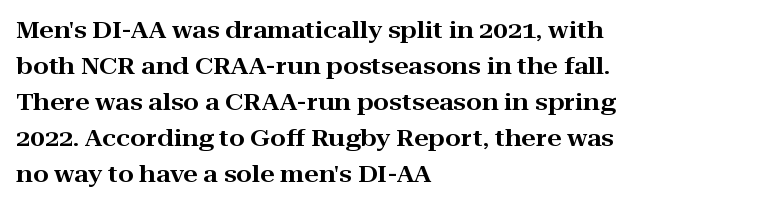
Regular leading. Check under the words: just untouched page. The type is set solid horizontally, with unmodified tracking. The paragraph has a hard left edge and a soft right edge.
